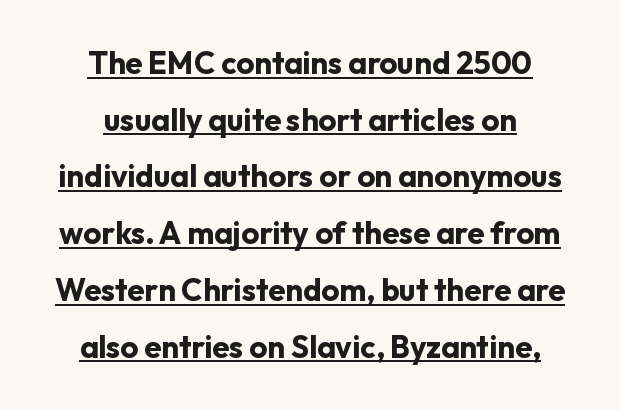
{"serif": "no", "italic": "no", "bold": "yes", "weight": "bold", "width": "normal", "stroke_contrast": "low", "x_height": "medium", "monospaced": "no", "underline": "yes", "align": "center", "line_spacing_ratio": 1.83, "letter_spacing": "normal", "letter_spacing_em": 0.0, "glyph_px": 31}
